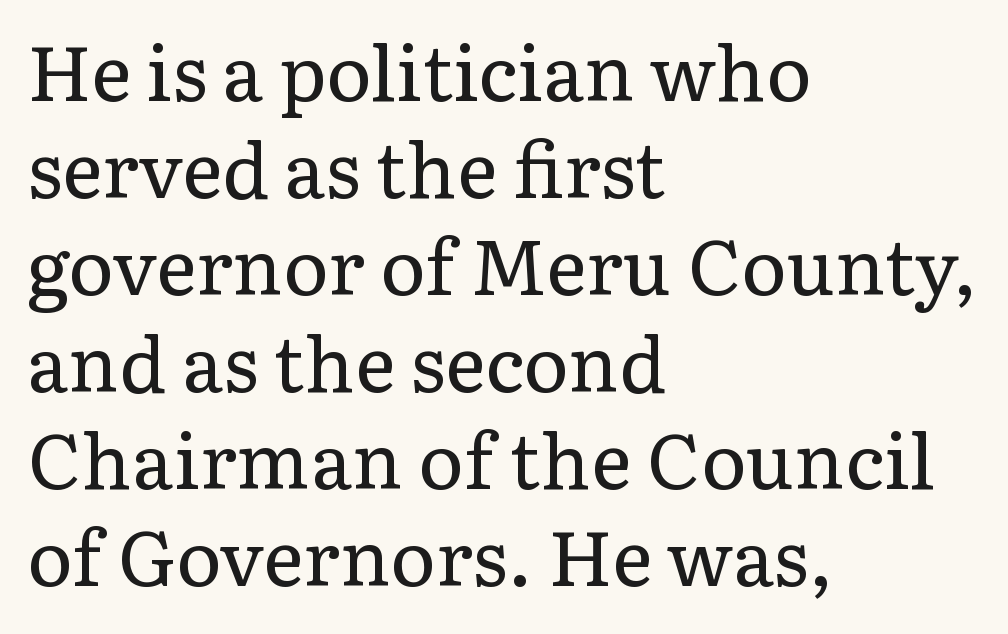
Q: Is the text bold? A: No.
Q: Is the text italic (slanted)? A: No, it is upright.
Q: Is the typeface a serif or a sans-serif typeface? A: Serif.
Q: Is the text underlined? A: No.
Q: How is the paragraph aligned? A: Left-aligned.
Q: Is the spacing between letters normal or unusually wide? A: Normal.
Q: Is the spacing between lines tight, normal or loose? A: Normal.
Q: Width (condensed, normal, or wide)? A: Normal.
Q: Stroke contrast? A: Low.
Q: x-height? A: Medium.
Q: Monospaced? A: No.
